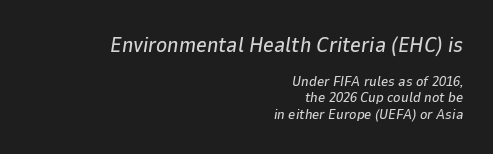
Plain, unruled lines of type. Caption: standard tracking, unaltered. Large over small — that's the arrangement of the two blocks here. The face used here has a pronounced slope to its letters. Line endings align vertically; line beginnings do not.
